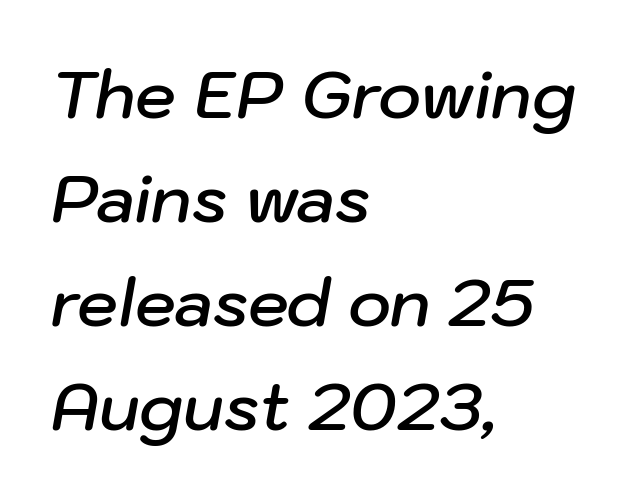
{"italic": "yes", "lean": "right", "slant_degrees": 10, "bold": "semi", "weight": "semibold", "width": "normal", "stroke_contrast": "low", "x_height": "medium", "monospaced": "no", "underline": "no", "align": "left", "line_spacing": "normal", "line_spacing_ratio": 1.6, "letter_spacing": "normal", "letter_spacing_em": 0.0, "glyph_px": 65}
